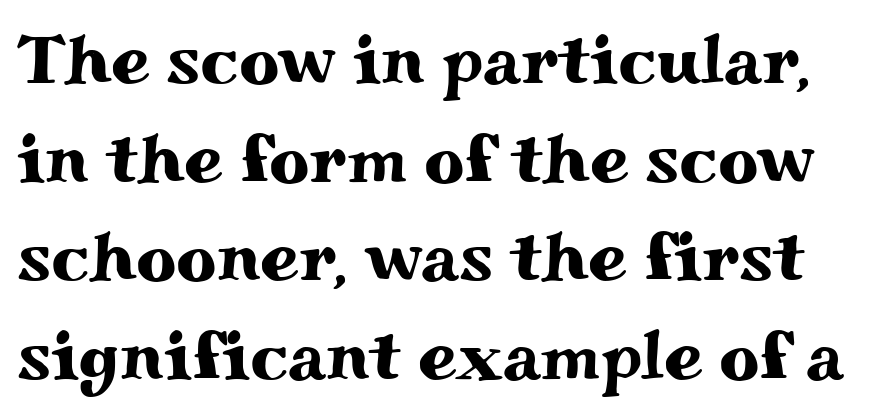
{"serif": "yes", "italic": "no", "width": "wide", "stroke_contrast": "medium", "x_height": "small", "monospaced": "no", "underline": "no", "line_spacing": "normal", "line_spacing_ratio": 1.41, "letter_spacing": "normal", "letter_spacing_em": 0.0, "glyph_px": 70}
